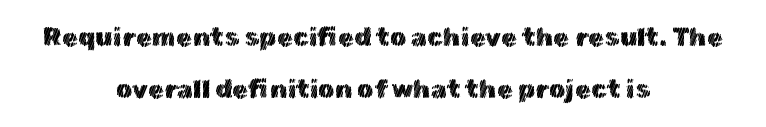
Q: Is the text italic (slanted)? A: No, it is upright.
Q: Is the text underlined? A: No.
Q: How is the paragraph aligned? A: Centered.
Q: Is the spacing between letters normal or unusually wide? A: Normal.
Q: Is the spacing between lines tight, normal or loose? A: Loose.
